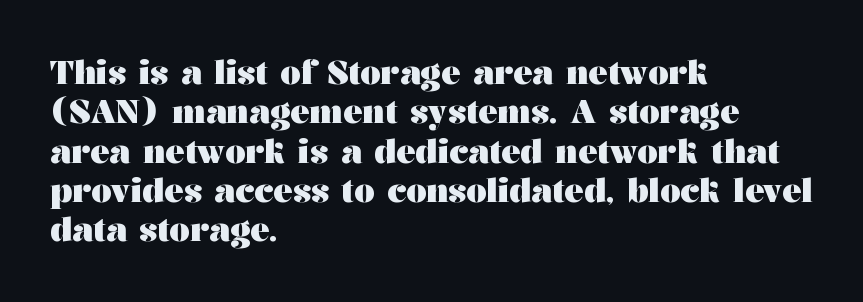
The image shows 32 px heavy, wide serif type, upright; set left-aligned, line spacing 1.23x, normal letter spacing, not underlined; medium stroke contrast and a medium x-height.
